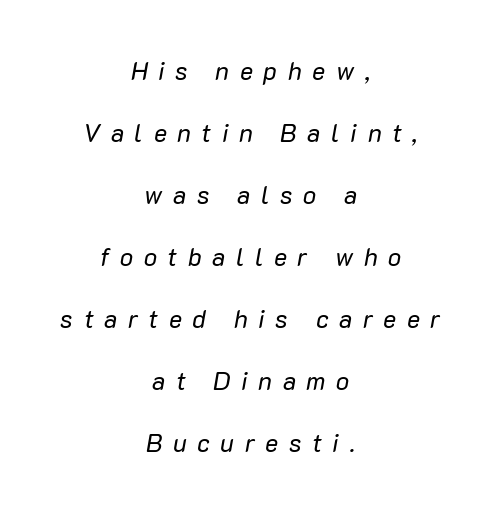
The rendering inserts visible extra space after every character. The passage shown stacks its lines with a broad gap. This rendering uses center alignment, leaving both contours irregular but symmetric. Tall strokes in this sample are angled rather than plumb.
